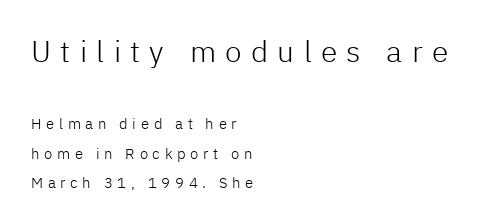
Caption: upper text group enlarged, lower text group reduced. Between one letter and the next there's a generous, obvious gap. Check under the words: just untouched page. Notice how the stems are strictly vertical — no italics here. No feet cap the strokes, marking this as sans-serif type.
